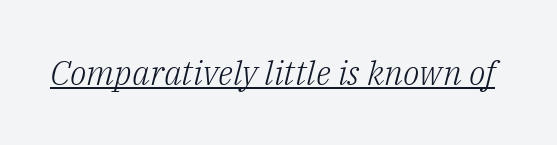
{"serif": "yes", "italic": "yes", "lean": "right", "slant_degrees": 14, "bold": "no", "weight": "light", "width": "normal", "stroke_contrast": "low", "x_height": "medium", "monospaced": "no", "underline": "yes", "letter_spacing": "normal", "letter_spacing_em": 0.0, "glyph_px": 34}
